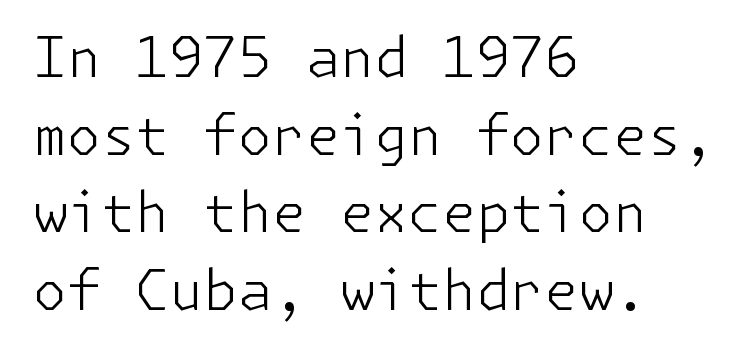
Classification — sans serif. Tracking here is standard; glyphs follow each other at the usual distance. No italicization has been applied; the sample stays upright. Does the copy run flush right? No — it runs flush left. Stems and bowls with no extra thickness — not bold. The specimen omits any rule beneath the text block's lines.
